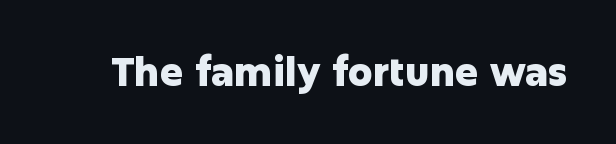
You could not count columns in this text — the font is proportionally spaced. A dark, heavy texture on the line: the type is bold. The space directly below the letters is spotless. Inter-character spacing is left at the font's built-in metrics. These lines are composed in type without serifs.
